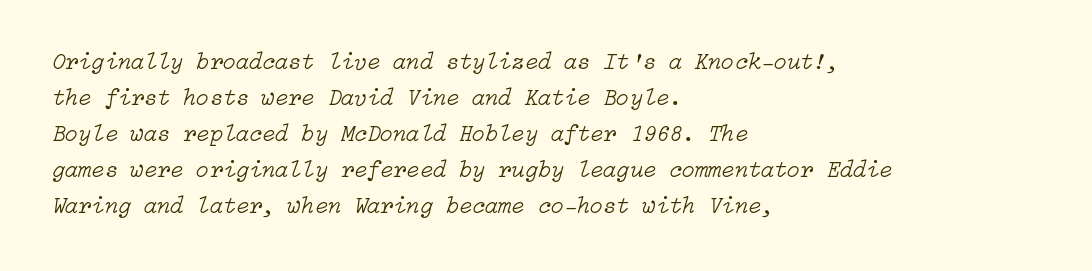
The image shows 24 px text type, italic (leaning right); set left-aligned, normal line spacing (1.5x), normal letter spacing, not underlined.
